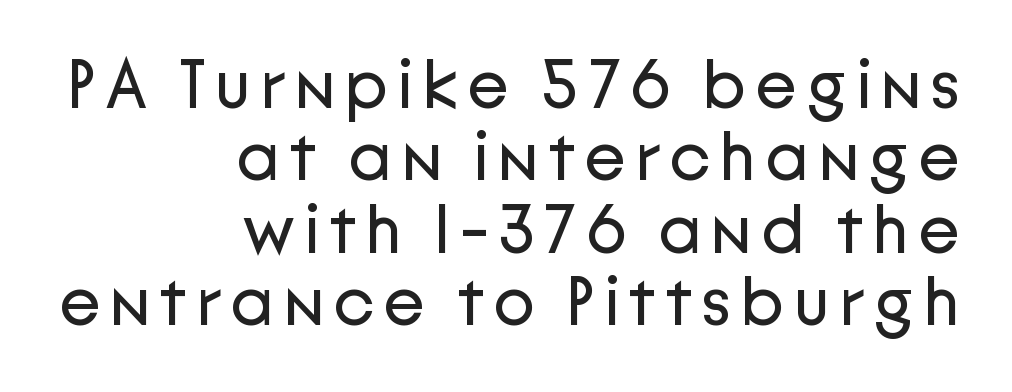
The image shows 69 px regular-weight sans-serif type, upright; set right-aligned, tight line spacing (1.05x), not underlined; low stroke contrast and a medium x-height.
